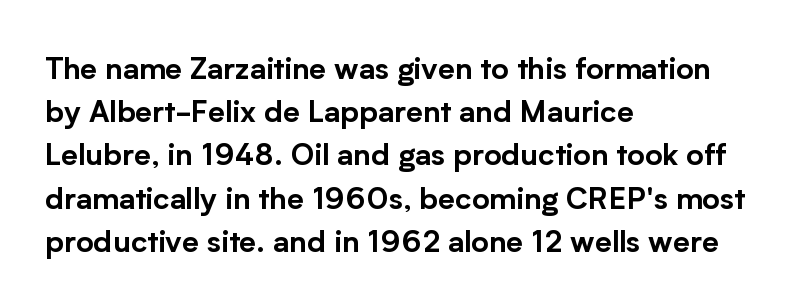
{"serif": "no", "italic": "no", "width": "normal", "stroke_contrast": "low", "x_height": "medium", "monospaced": "no", "underline": "no", "align": "left", "line_spacing": "normal", "line_spacing_ratio": 1.44, "letter_spacing": "normal", "letter_spacing_em": 0.0, "glyph_px": 30}
